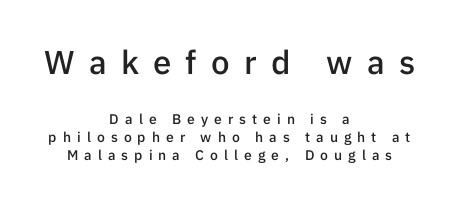
{"serif": "no", "italic": "no", "bold": "semi", "weight": "semibold", "width": "normal", "stroke_contrast": "low", "x_height": "medium", "monospaced": "no", "underline": "no", "align": "center", "line_spacing": "normal", "line_spacing_ratio": 1.29, "letter_spacing": "wide", "letter_spacing_em": 0.43, "larger_block": "first", "size_ratio": 2.36, "glyph_px": 33}
